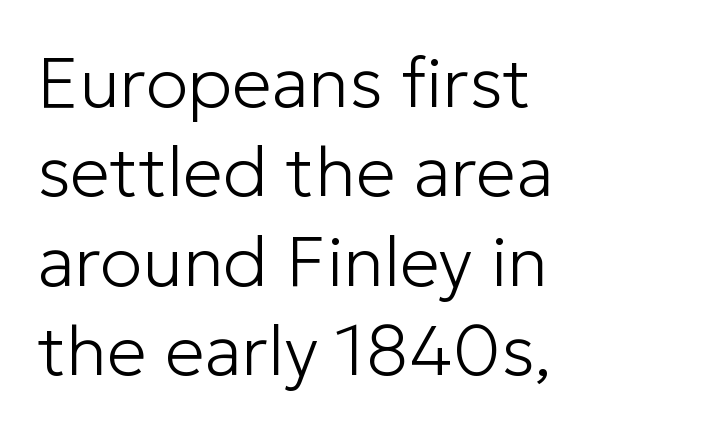
The image shows 71 px light sans-serif type, upright; set left-aligned, normal line spacing (1.26x), normal letter spacing, not underlined; low stroke contrast and a medium x-height.
